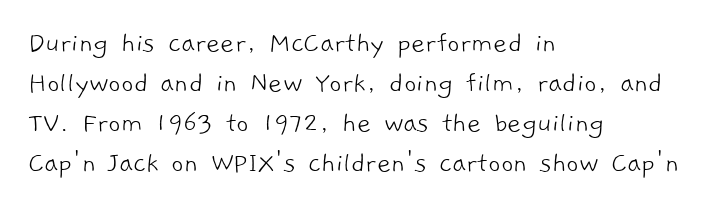
The image shows 30 px light sans-serif type; set left-aligned, normal line spacing (1.33x), normal letter spacing, not underlined; low stroke contrast and a medium x-height.
